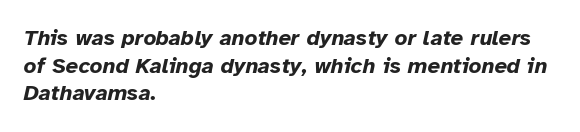
Vertical spacing — default. The passage is arranged the way most books set body copy — flush left. The strip under each line holds only bare page. Characters follow at the spacing the type designer built in. Students, this is bold: see how much ink each stroke carries.
